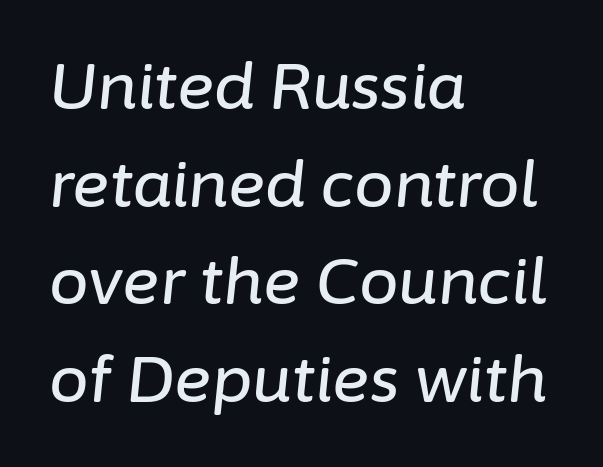
Underline: absent. The face used here has a pronounced slope to its letters. The designer left line spacing at the default. Think of a printed novel: that variable character pitch is what you see here. The gaps between neighbouring characters are ordinary and unremarkable.
